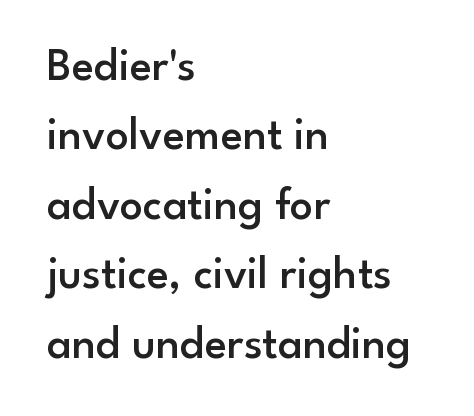
{"serif": "no", "italic": "no", "bold": "semi", "weight": "semibold", "width": "normal", "stroke_contrast": "low", "x_height": "small", "monospaced": "no", "underline": "no", "align": "left", "line_spacing": "normal", "line_spacing_ratio": 1.51, "letter_spacing": "normal", "letter_spacing_em": 0.0, "glyph_px": 46}
